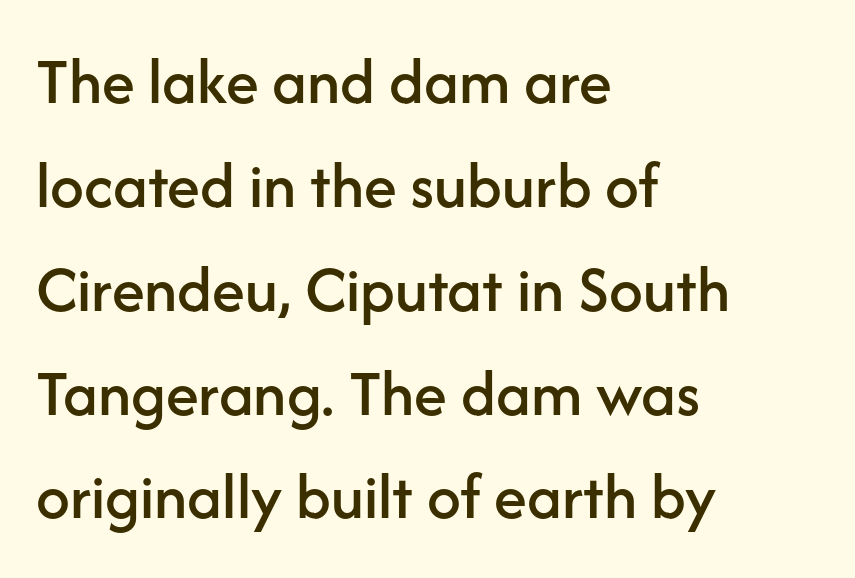
The image shows 67 px sans-serif type, upright; set left-aligned, normal line spacing (1.55x), normal letter spacing, not underlined; low stroke contrast and a medium x-height.
